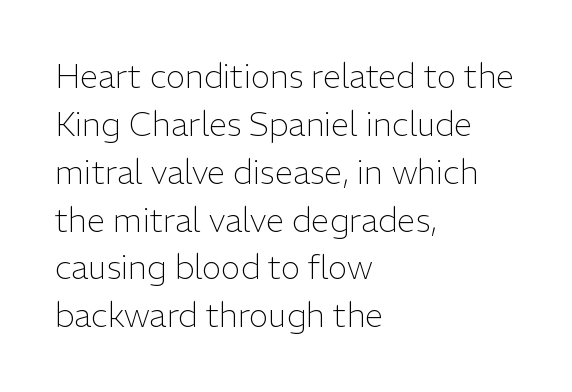
{"serif": "no", "italic": "no", "bold": "no", "weight": "light", "width": "normal", "stroke_contrast": "low", "x_height": "medium", "monospaced": "no", "underline": "no", "align": "left", "line_spacing": "normal", "line_spacing_ratio": 1.45, "letter_spacing": "normal", "letter_spacing_em": 0.0, "glyph_px": 33}
